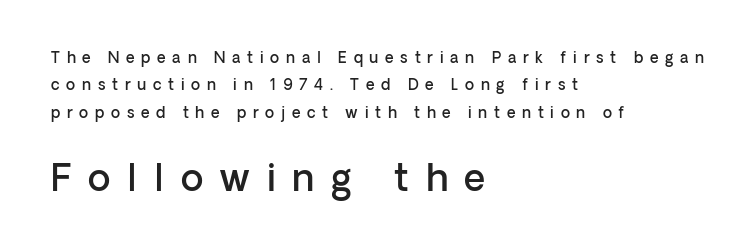
Q: Is the text bold? A: Semi-bold.
Q: Is the text italic (slanted)? A: No, it is upright.
Q: Is the typeface a serif or a sans-serif typeface? A: Sans-serif.
Q: Is the text underlined? A: No.
Q: How is the paragraph aligned? A: Left-aligned.
Q: Is the spacing between letters normal or unusually wide? A: Unusually wide.
Q: Which block of text is set in a larger size, the first (top) or the second (bottom)? A: The second (bottom) one.
Q: Width (condensed, normal, or wide)? A: Normal.
Q: Stroke contrast? A: Low.
Q: x-height? A: Medium.
Q: Monospaced? A: No.
